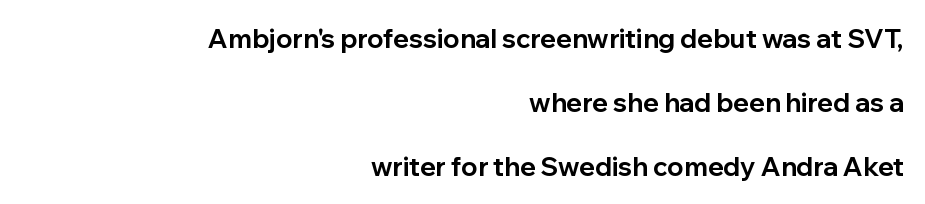
The image shows 26 px bold type, upright; set right-aligned, loose line spacing (2.46x), normal letter spacing, not underlined.
